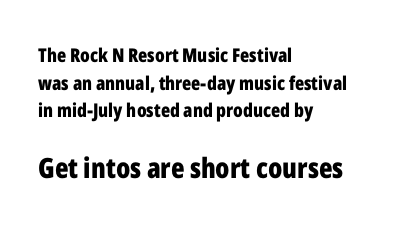
The image shows 28 px bold, condensed sans-serif type, upright; set left-aligned, normal line spacing (1.45x), normal letter spacing, not underlined; the second (bottom) block is 1.47x larger; low stroke contrast and a medium x-height.
